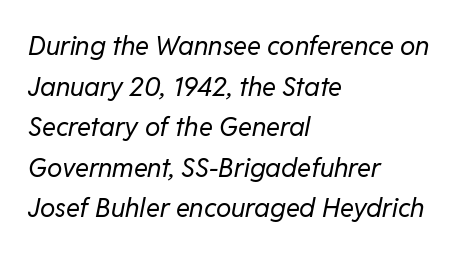
{"italic": "yes", "lean": "right", "slant_degrees": 11, "bold": "no", "underline": "no", "align": "left", "line_spacing": "normal", "line_spacing_ratio": 1.56, "letter_spacing": "normal", "letter_spacing_em": 0.0, "glyph_px": 26}
